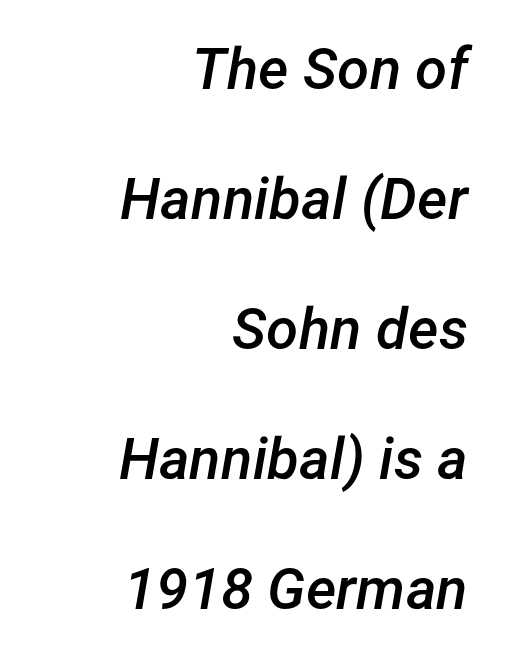
The image shows 58 px semibold type, italic (leaning right); set right-aligned, loose line spacing (2.24x), normal letter spacing, not underlined; low stroke contrast and a medium x-height.
